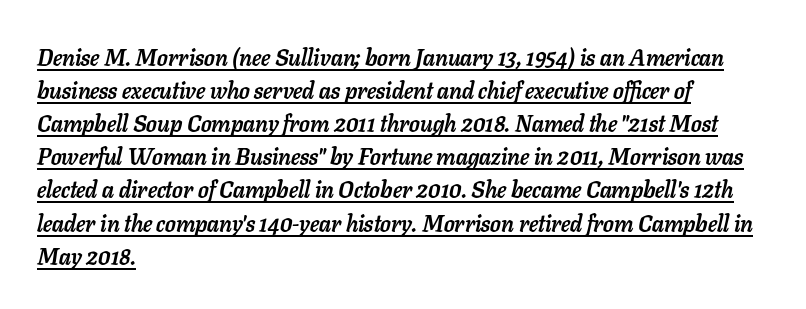
{"italic": "yes", "lean": "right", "slant_degrees": 11, "bold": "yes", "underline": "yes", "align": "left", "line_spacing": "normal", "line_spacing_ratio": 1.44, "letter_spacing": "normal", "letter_spacing_em": 0.0, "glyph_px": 23}
